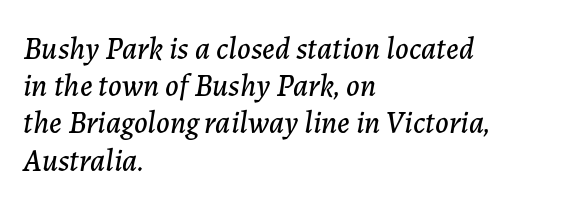
{"italic": "yes", "lean": "right", "slant_degrees": 7, "width": "normal", "stroke_contrast": "low", "x_height": "medium", "monospaced": "no", "underline": "no", "align": "left", "line_spacing_ratio": 1.2, "letter_spacing": "normal", "letter_spacing_em": 0.0, "glyph_px": 31}
